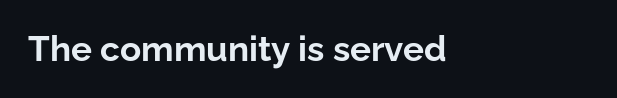
The image shows 35 px bold sans-serif type, upright; set left-aligned, normal letter spacing, not underlined; low stroke contrast and a medium x-height.
